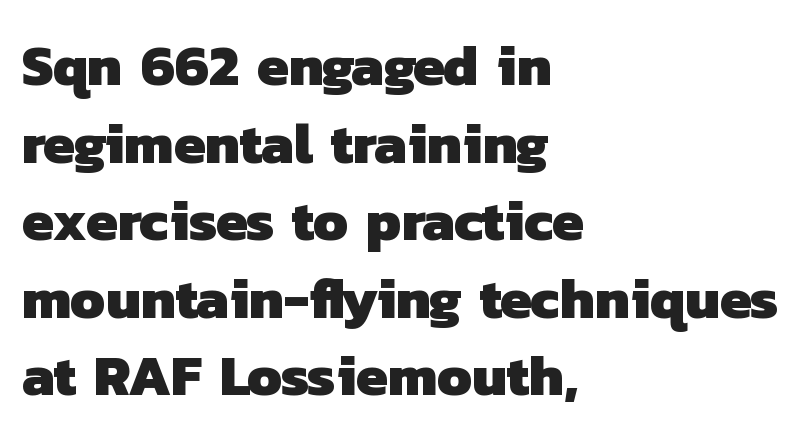
Q: Is the text bold? A: Yes.
Q: Is the typeface a serif or a sans-serif typeface? A: Sans-serif.
Q: Is the text underlined? A: No.
Q: How is the paragraph aligned? A: Left-aligned.
Q: Is the spacing between letters normal or unusually wide? A: Normal.
Q: Is the spacing between lines tight, normal or loose? A: Normal.
Q: Width (condensed, normal, or wide)? A: Normal.
Q: Stroke contrast? A: Low.
Q: x-height? A: Medium.
Q: Monospaced? A: No.
